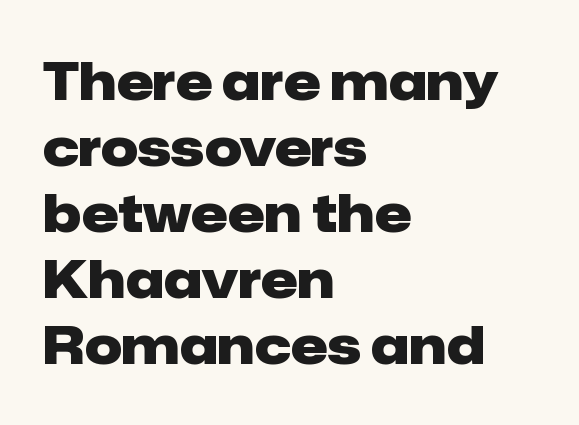
Typeset ragged right — the left edge is the straight one. Quick note: not italic, upright. Honestly, there is no underline to notice here at all. Typographic density is high because the face is bold. Observe the ordinary spacing: letters are neighbours, not strangers.
